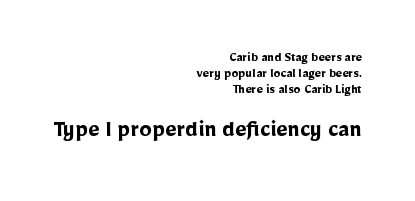
The image shows 25 px bold type, upright; set right-aligned, line spacing 1.16x, normal letter spacing, not underlined; the second (bottom) block is 1.79x larger.
